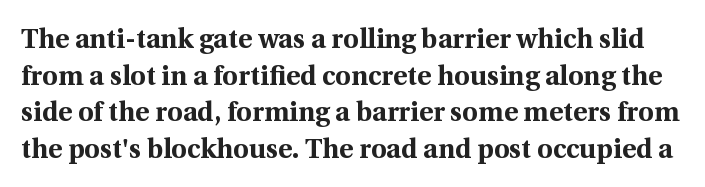
The image shows 27 px bold type, upright; set normal line spacing (1.36x), normal letter spacing, not underlined.
